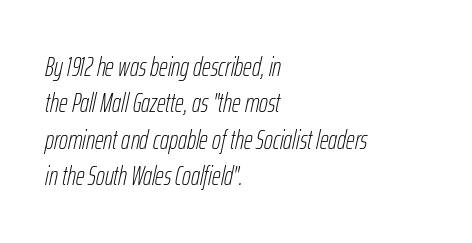
The cut favours lightness, reaching ordinary text weight at its darkest. Does the copy run flush right? No — it runs flush left. The space directly below the letters is spotless. The typography opts for an oblique posture over an upright one. Is the letter spacing exaggerated? No — it looks like the ordinary default. This sample keeps an unexceptional amount of space between lines.
